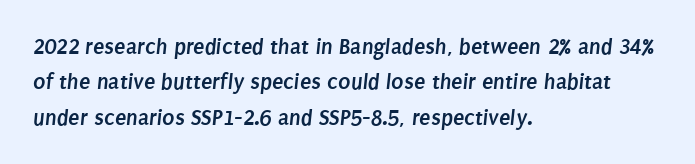
The image shows 23 px bold type; set left-aligned, normal line spacing (1.54x), normal letter spacing, not underlined.
